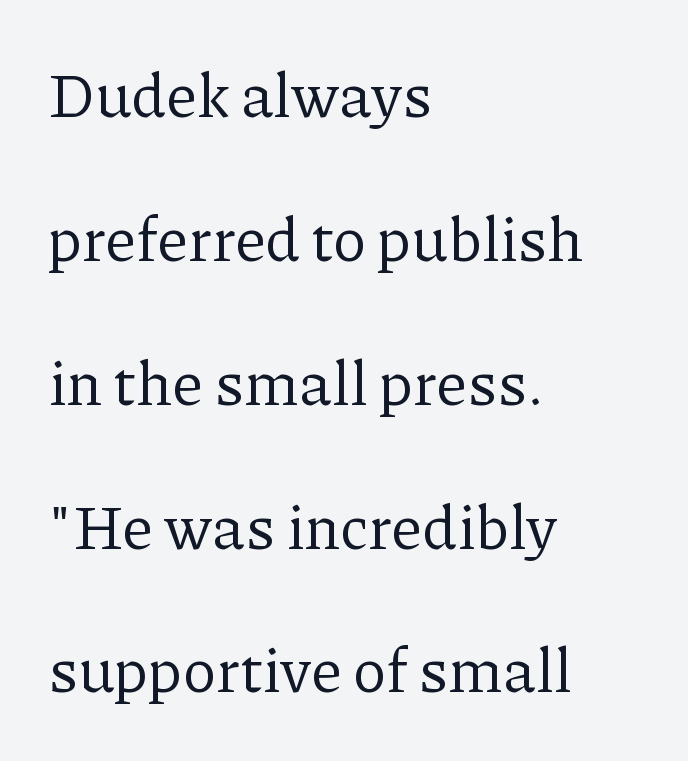
A bare baseline throughout the passage. The compositor pushed each line to the left boundary. Caption: face not bold, strokes unweighted. Does extra space separate the letters? No, they use regular spacing. The passage shown is typed in a proportional face where columns would drift. The letters stand upright; this is a roman face.
